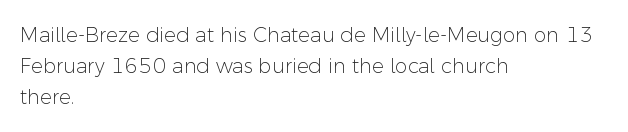
{"italic": "no", "bold": "no", "underline": "no", "align": "left", "line_spacing": "normal", "line_spacing_ratio": 1.55, "letter_spacing": "normal", "letter_spacing_em": 0.0, "glyph_px": 20}
